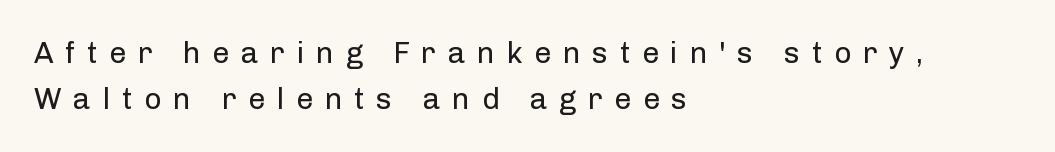
Summary of vertical rhythm: regular, with standard interline spacing. The horizontal fit of the characters is loose and conspicuously gappy. Varying glyph widths throughout — classic text-font behaviour. Rendered with straight, roman letterforms.
